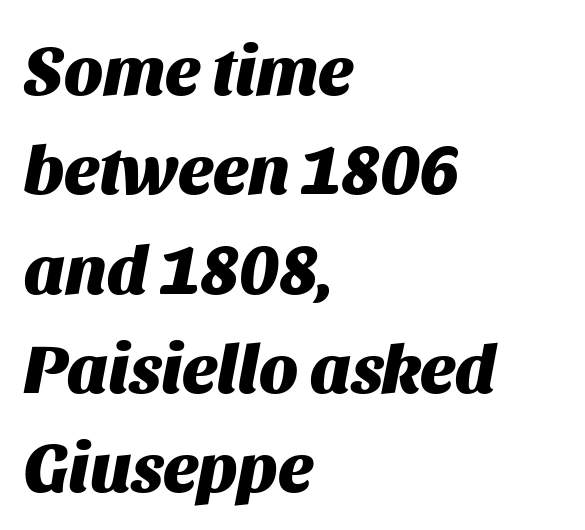
Q: Is the text bold? A: Yes.
Q: Is the text italic (slanted)? A: Yes, it leans right by about 11 degrees.
Q: Is the text underlined? A: No.
Q: How is the paragraph aligned? A: Left-aligned.
Q: Is the spacing between letters normal or unusually wide? A: Normal.
Q: Is the spacing between lines tight, normal or loose? A: Normal.
Q: Width (condensed, normal, or wide)? A: Normal.
Q: Stroke contrast? A: Medium.
Q: x-height? A: Large.
Q: Monospaced? A: No.
